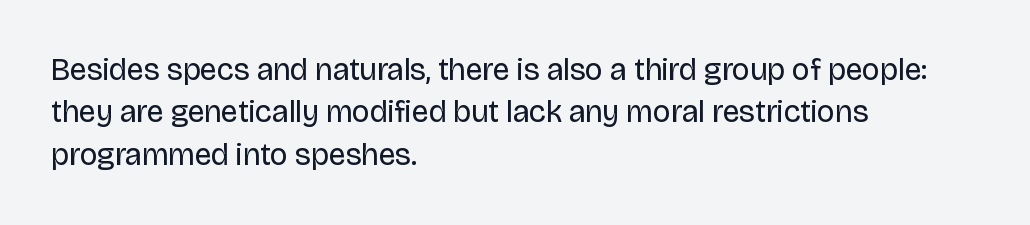
Q: Is the text bold? A: No.
Q: Is the text italic (slanted)? A: No, it is upright.
Q: Is the typeface a serif or a sans-serif typeface? A: Sans-serif.
Q: Is the text underlined? A: No.
Q: How is the paragraph aligned? A: Left-aligned.
Q: Is the spacing between letters normal or unusually wide? A: Normal.
Q: Is the spacing between lines tight, normal or loose? A: Normal.
Q: Width (condensed, normal, or wide)? A: Normal.
Q: Stroke contrast? A: Low.
Q: x-height? A: Large.
Q: Monospaced? A: No.
